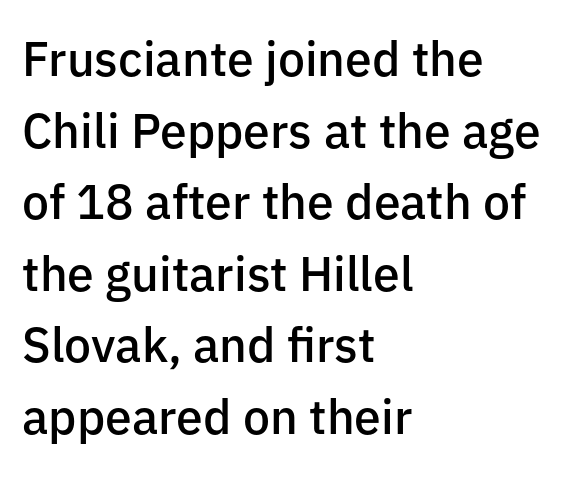
{"serif": "no", "italic": "no", "bold": "semi", "weight": "semibold", "width": "normal", "stroke_contrast": "low", "x_height": "medium", "monospaced": "no", "underline": "no", "align": "left", "line_spacing": "normal", "line_spacing_ratio": 1.49, "letter_spacing": "normal", "letter_spacing_em": 0.0, "glyph_px": 48}
